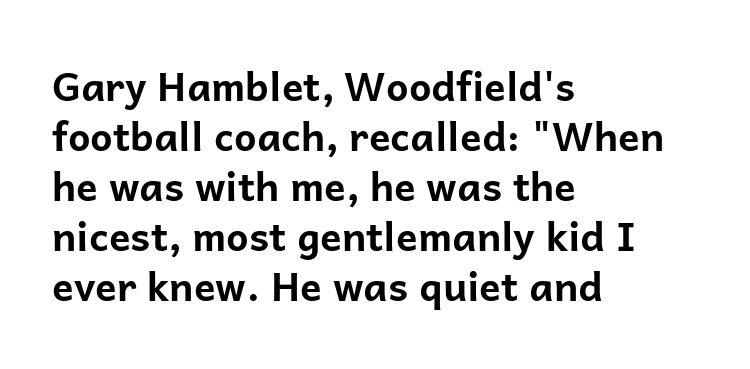
The image shows 40 px bold sans-serif type, upright; set left-aligned, normal line spacing (1.25x), normal letter spacing, not underlined; low stroke contrast and a medium x-height.
